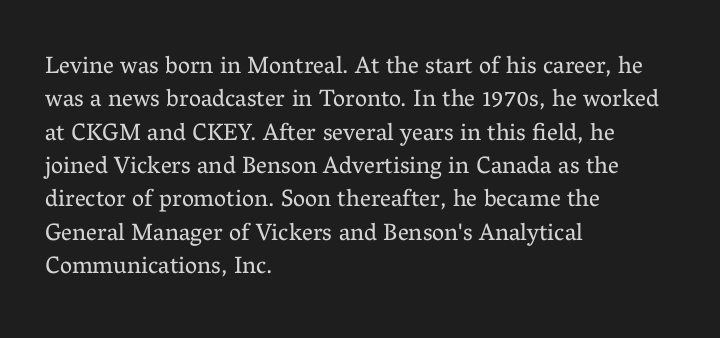
The letterforms sit at book weight or below. Posture: straight, roman, zero tilt. Tracking value appears to be zero — textbook default spacing. The passage shown stacks its lines at a standard gap. Is the block centered? No — it sits flush against the left margin. The foot of each line stays bare and open.
